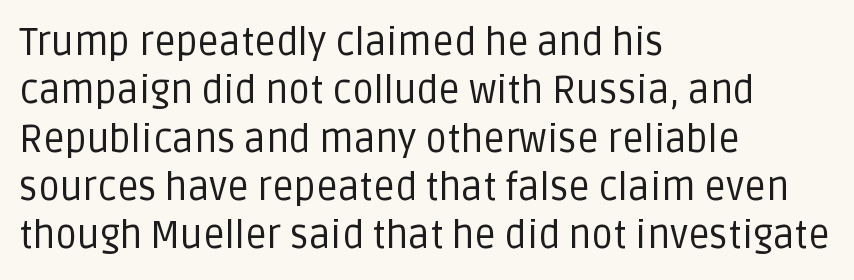
{"serif": "no", "italic": "no", "bold": "no", "weight": "regular", "width": "normal", "stroke_contrast": "low", "x_height": "large", "monospaced": "no", "underline": "no", "align": "left", "line_spacing": "normal", "line_spacing_ratio": 1.27, "letter_spacing": "normal", "letter_spacing_em": 0.0, "glyph_px": 38}
